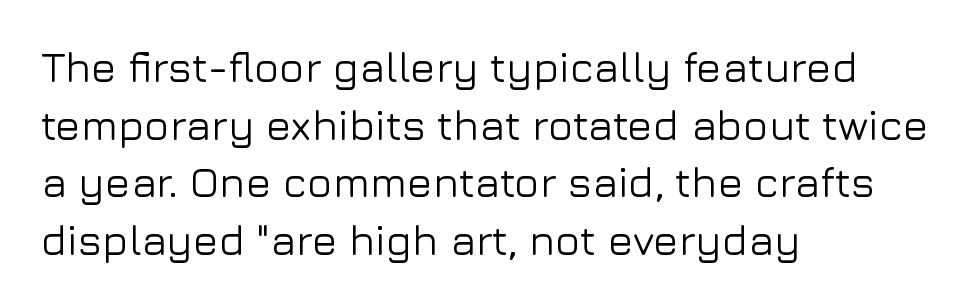
{"serif": "no", "italic": "no", "width": "normal", "stroke_contrast": "low", "x_height": "medium", "monospaced": "no", "underline": "no", "align": "left", "line_spacing": "normal", "line_spacing_ratio": 1.37, "letter_spacing": "normal", "letter_spacing_em": 0.0, "glyph_px": 42}
